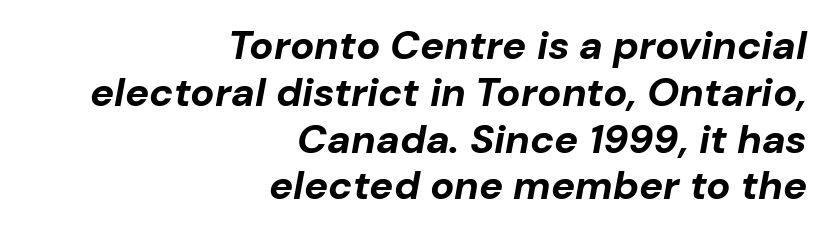
{"italic": "yes", "lean": "right", "slant_degrees": 10, "bold": "yes", "weight": "bold", "width": "normal", "stroke_contrast": "low", "x_height": "medium", "monospaced": "no", "underline": "no", "align": "right", "line_spacing_ratio": 1.17, "letter_spacing": "normal", "letter_spacing_em": 0.0, "glyph_px": 40}
